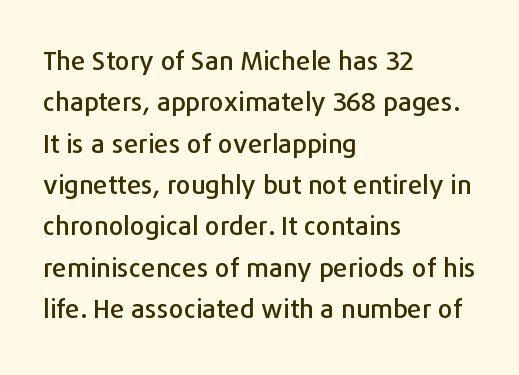
Honestly, there is no underline to notice here at all. Nothing unusual about the tracking: characters are spaced as the font intends. These lines stack with their left ends in a neat column. Posture: vertical. Normally led — the rows are evenly, conventionally spaced.
